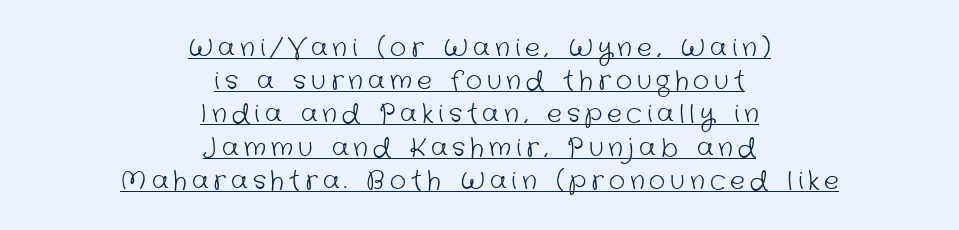
Horizontally, the lines are justified to the midpoint only. In terms of leading, this rendering sits right in the middle. The weight tops out at a normal text grade. The typesetter has applied underlining to the passage shown. You could only call the tracking loose — the letters float apart.
